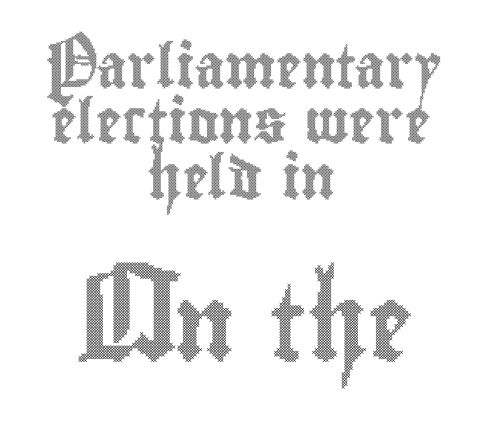
Q: Is the text italic (slanted)? A: No, it is upright.
Q: Is the text underlined? A: No.
Q: How is the paragraph aligned? A: Centered.
Q: Is the spacing between letters normal or unusually wide? A: Normal.
Q: Is the spacing between lines tight, normal or loose? A: Normal.
Q: Which block of text is set in a larger size, the first (top) or the second (bottom)? A: The second (bottom) one.
Q: Width (condensed, normal, or wide)? A: Condensed.
Q: x-height? A: Small.
Q: Monospaced? A: No.
